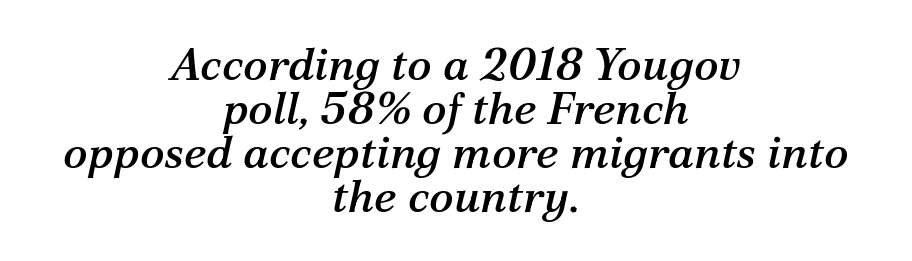
The image shows 46 px serif type, italic (leaning right); set centered, tight line spacing (0.96x), normal letter spacing, not underlined; medium stroke contrast and a medium x-height.
